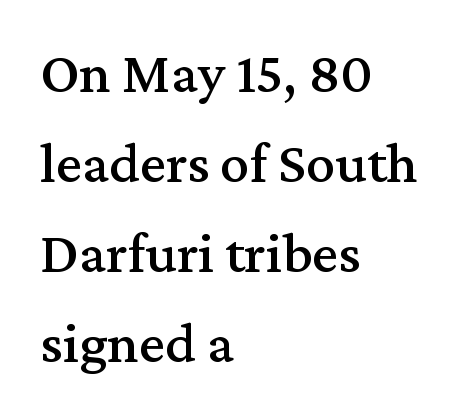
These lines are rendered in a variable-pitch font. The passage shown has conventional tracking throughout. Observe the serifs anchoring each vertical stroke in this sample. Is there much room between lines? A standard amount, neither cramped nor airy. Do the letters lean? They stand straight.
